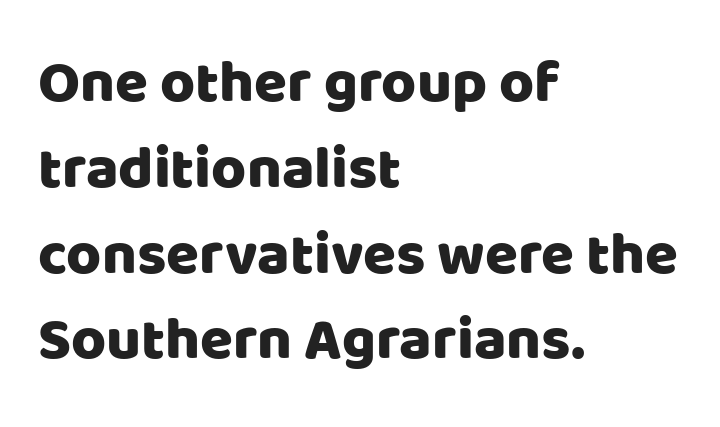
You could not count columns in this text — the font is proportionally spaced. Bare-footed words on every line. Regular leading. Look at the bottom of the vertical strokes: they stop flat, with no serifs. The paragraph has a hard left edge and a soft right edge. This sample uses an upright cut, with every glyph sitting square on the baseline.
